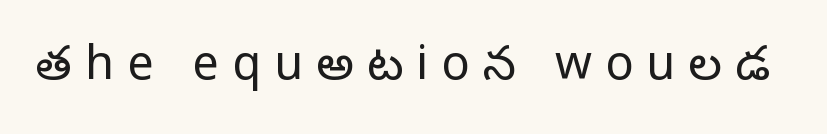
The image shows 47 px light sans-serif type, upright; set unusually wide letter spacing (+0.28 em), not underlined; low stroke contrast and a medium x-height.
